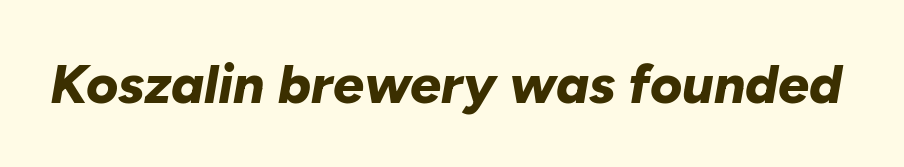
Q: Is the text bold? A: Yes.
Q: Is the text italic (slanted)? A: Yes, it leans right by about 10 degrees.
Q: Is the text underlined? A: No.
Q: Is the spacing between letters normal or unusually wide? A: Normal.
Q: Width (condensed, normal, or wide)? A: Normal.
Q: Stroke contrast? A: Low.
Q: x-height? A: Medium.
Q: Monospaced? A: No.
